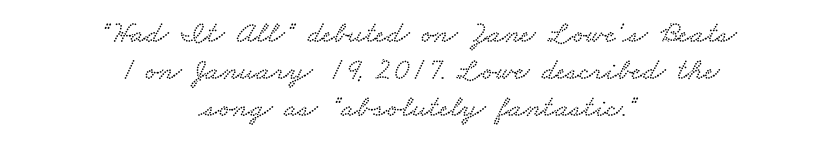
Q: Is the typeface a serif or a sans-serif typeface? A: Serif.
Q: Is the text underlined? A: No.
Q: How is the paragraph aligned? A: Centered.
Q: Is the spacing between letters normal or unusually wide? A: Normal.
Q: Width (condensed, normal, or wide)? A: Wide.
Q: Stroke contrast? A: Low.
Q: x-height? A: Small.
Q: Monospaced? A: No.
